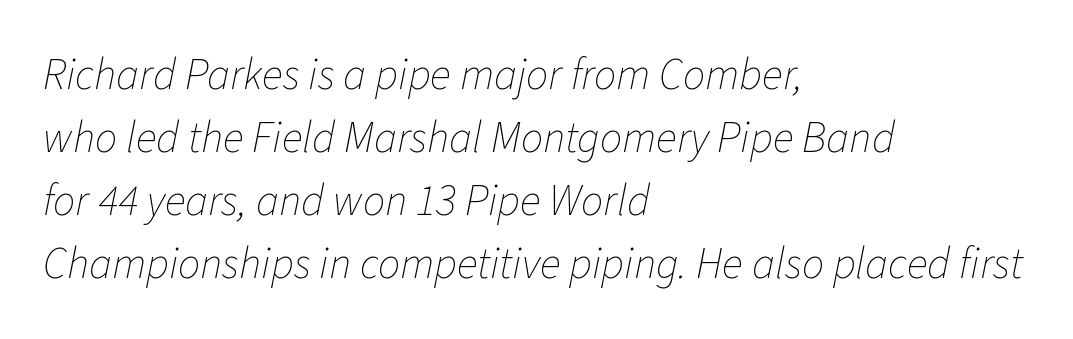
The compositor pushed each line to the left boundary. The passage shown is typed in a proportional face where columns would drift. Line spacing here is normal. These lines keep a tight, regular rhythm from letter to letter. Posture: slanted. Descenders hang freely into open space.
